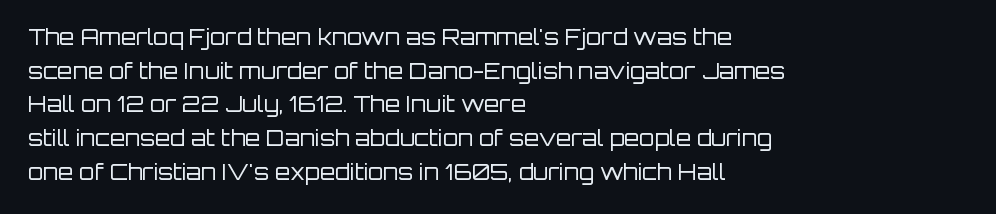
Unbolded letterforms with no extra heft. The letterforms sit shoulder to shoulder at normal distance. Line spacing here is normal. Glance below the letters and you will spot only blank space. Visually the block forms a straight wall on the left and a jagged coastline on the right.
